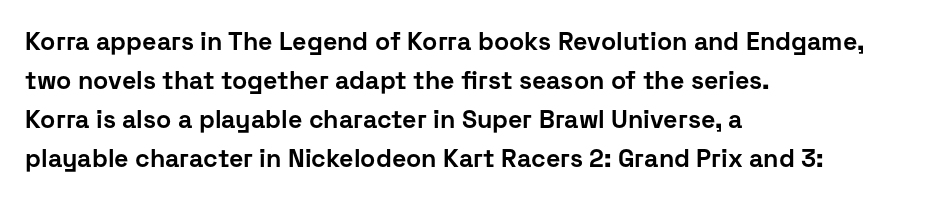
The image shows 25 px bold type, upright; set left-aligned, normal line spacing (1.56x), normal letter spacing, not underlined.
